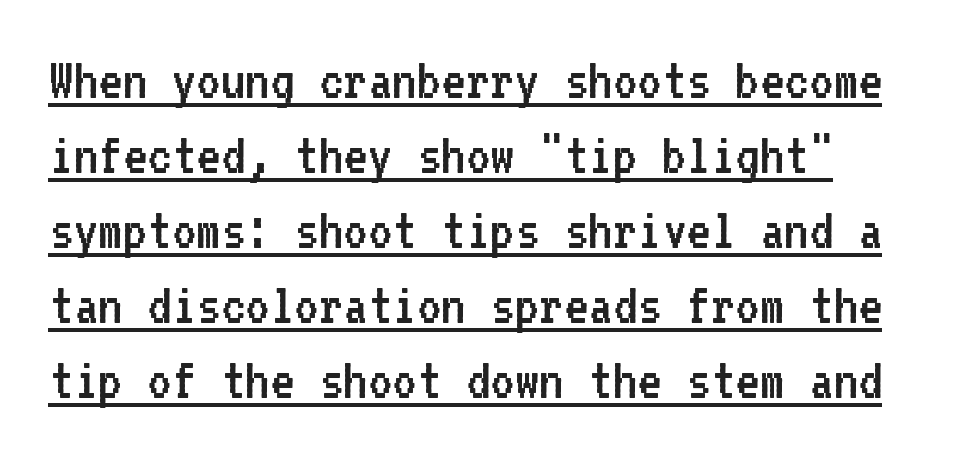
The image shows 59 px regular-weight sans-serif type, upright, monospaced; set normal line spacing (1.27x), normal letter spacing, underlined; low stroke contrast and a medium x-height.
